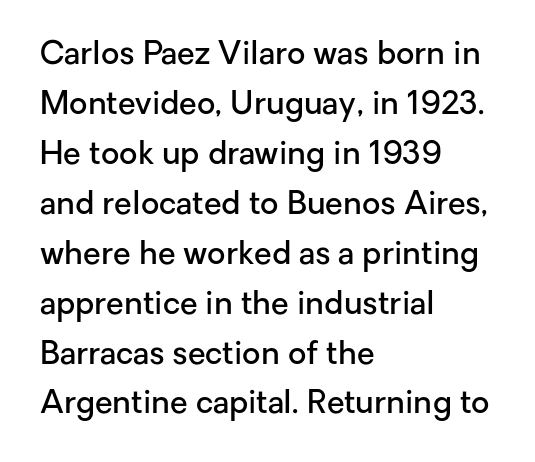
{"serif": "no", "italic": "no", "bold": "semi", "weight": "semibold", "width": "normal", "stroke_contrast": "low", "x_height": "medium", "monospaced": "no", "underline": "no", "align": "left", "line_spacing": "normal", "line_spacing_ratio": 1.56, "letter_spacing": "normal", "letter_spacing_em": 0.0, "glyph_px": 32}
